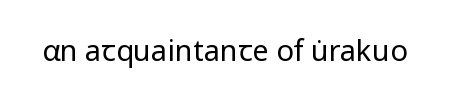
{"serif": "no", "italic": "no", "bold": "no", "weight": "regular", "width": "normal", "stroke_contrast": "low", "x_height": "medium", "monospaced": "no", "underline": "no", "letter_spacing": "normal", "letter_spacing_em": 0.0, "glyph_px": 29}
